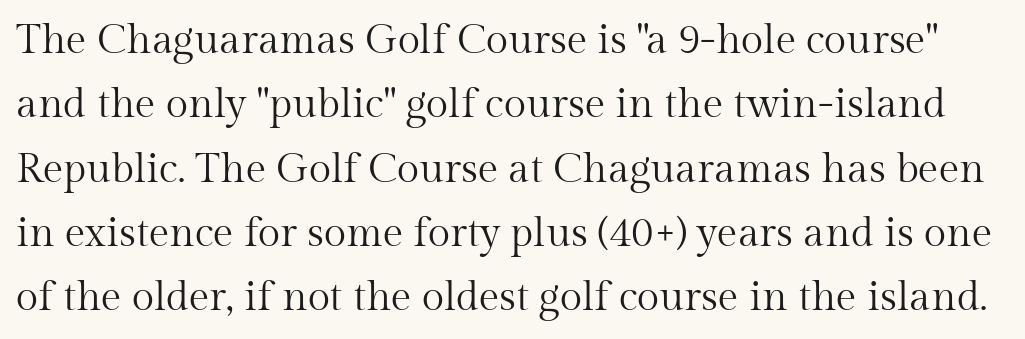
{"serif": "yes", "italic": "no", "bold": "no", "weight": "regular", "width": "normal", "stroke_contrast": "medium", "x_height": "medium", "monospaced": "no", "underline": "no", "line_spacing": "normal", "line_spacing_ratio": 1.57, "letter_spacing": "normal", "letter_spacing_em": 0.0, "glyph_px": 41}
